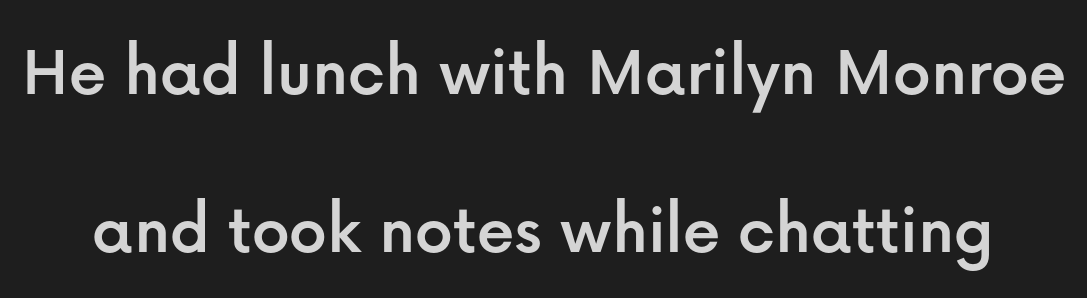
{"serif": "no", "italic": "no", "width": "normal", "stroke_contrast": "low", "x_height": "medium", "monospaced": "no", "underline": "no", "line_spacing": "loose", "line_spacing_ratio": 2.14, "letter_spacing": "normal", "letter_spacing_em": 0.0, "glyph_px": 74}
